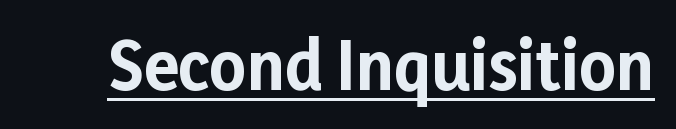
Q: Is the text bold? A: Yes.
Q: Is the text italic (slanted)? A: No, it is upright.
Q: Is the typeface a serif or a sans-serif typeface? A: Sans-serif.
Q: Is the text underlined? A: Yes.
Q: Is the spacing between letters normal or unusually wide? A: Normal.
Q: Width (condensed, normal, or wide)? A: Normal.
Q: Stroke contrast? A: Low.
Q: x-height? A: Medium.
Q: Monospaced? A: No.
